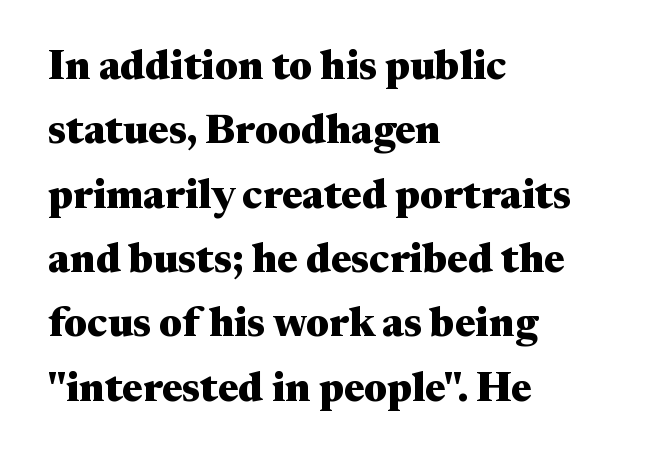
The image shows 41 px heavy, wide serif type, upright; set left-aligned, normal line spacing (1.57x), normal letter spacing, not underlined; medium stroke contrast and a medium x-height.
